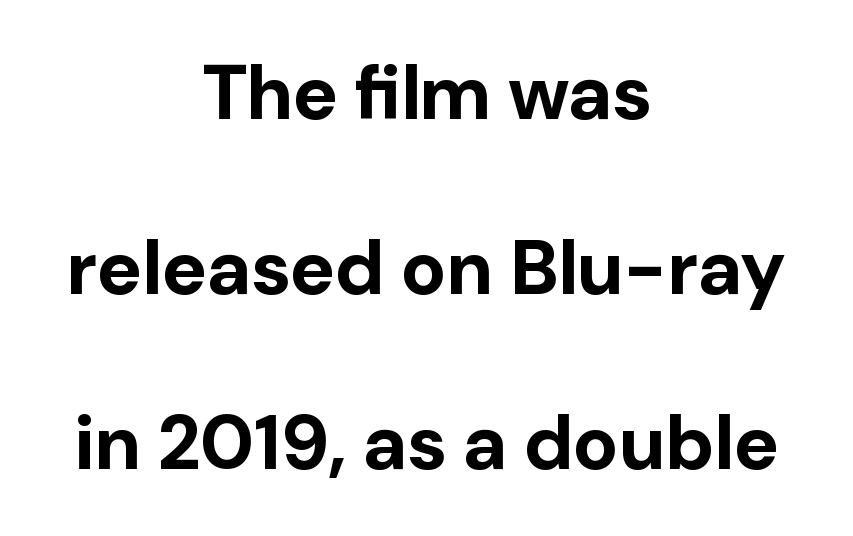
How would I describe the line gaps? Wide and relaxed. Notice how the stems are strictly vertical — no italics here. These lines are rendered in a variable-pitch font. A student would call this center alignment; a typographer would say set centered.
